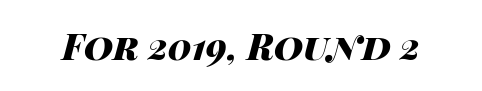
The image shows 36 px heavy, wide type, italic (leaning right); set normal letter spacing, not underlined; high stroke contrast and a large x-height.
